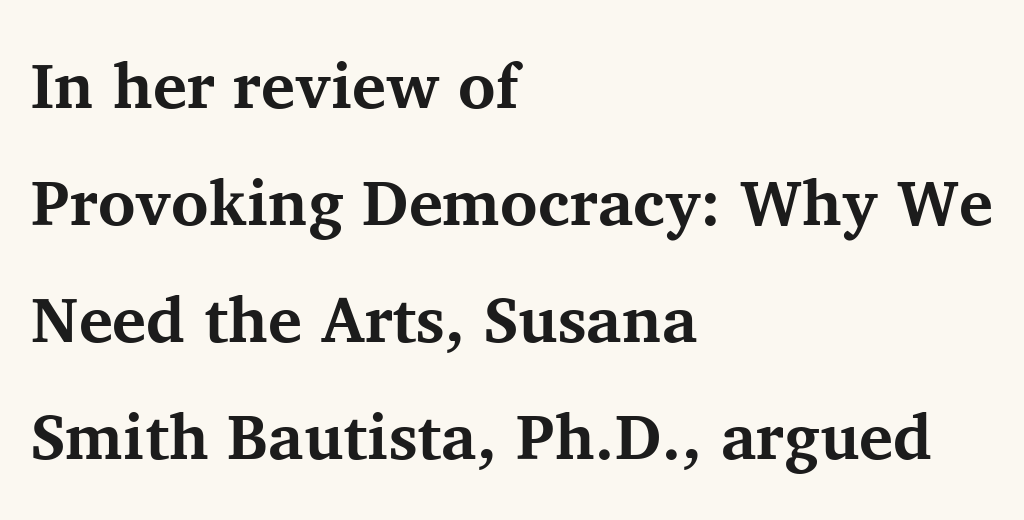
Q: Is the text bold? A: Yes.
Q: Is the text italic (slanted)? A: No, it is upright.
Q: Is the typeface a serif or a sans-serif typeface? A: Serif.
Q: Is the text underlined? A: No.
Q: How is the paragraph aligned? A: Left-aligned.
Q: Is the spacing between letters normal or unusually wide? A: Normal.
Q: Width (condensed, normal, or wide)? A: Normal.
Q: Stroke contrast? A: Medium.
Q: x-height? A: Medium.
Q: Monospaced? A: No.
